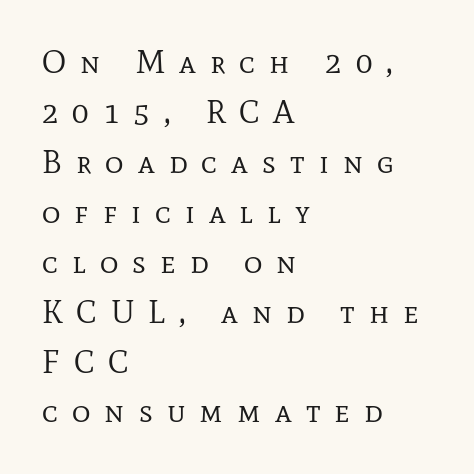
{"serif": "yes", "italic": "no", "bold": "no", "weight": "regular", "width": "normal", "stroke_contrast": "low", "x_height": "medium", "monospaced": "no", "underline": "no", "align": "left", "line_spacing": "normal", "line_spacing_ratio": 1.56, "letter_spacing": "wide", "letter_spacing_em": 0.44, "glyph_px": 32}
